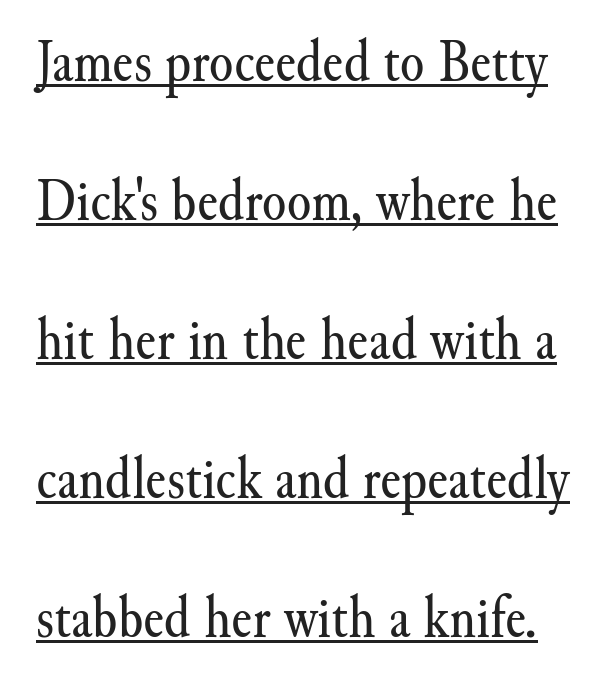
Spacing verdict: proportional, widths tailored to each character. Honestly, the underline is the first thing you notice here. Little horizontal feet cap the strokes, marking this as serif type. The lettering stays uniformly vertical, giving the passage a roman look. Is this a heavy cut? Hardly; it is regular or lighter.
